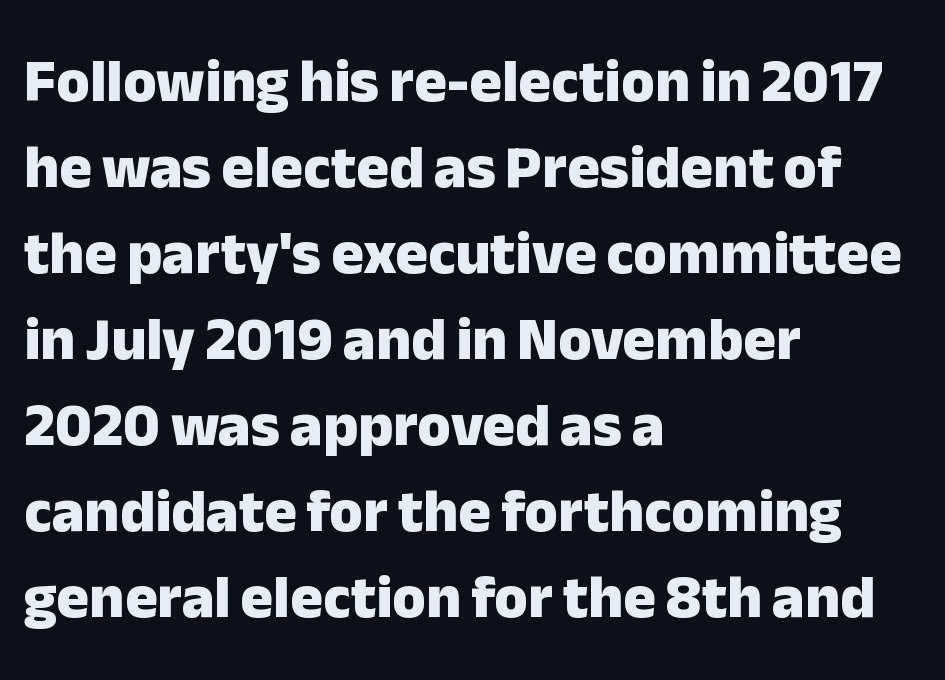
Q: Is the text bold? A: Yes.
Q: Is the text italic (slanted)? A: No, it is upright.
Q: Is the typeface a serif or a sans-serif typeface? A: Sans-serif.
Q: Is the text underlined? A: No.
Q: How is the paragraph aligned? A: Left-aligned.
Q: Is the spacing between letters normal or unusually wide? A: Normal.
Q: Is the spacing between lines tight, normal or loose? A: Normal.
Q: Width (condensed, normal, or wide)? A: Normal.
Q: Stroke contrast? A: Low.
Q: x-height? A: Medium.
Q: Monospaced? A: No.
